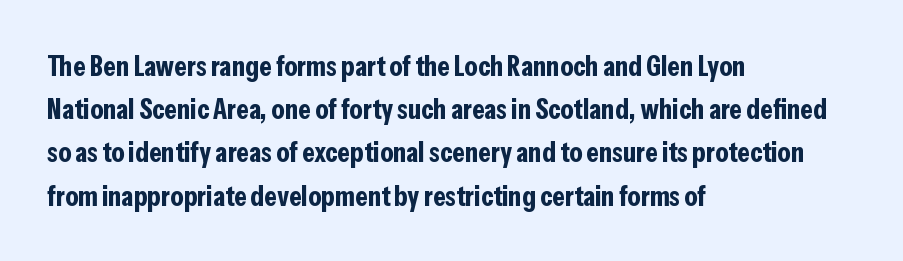
The image shows 29 px bold, condensed sans-serif type, upright; set left-aligned, normal line spacing (1.49x), normal letter spacing, not underlined; low stroke contrast and a medium x-height.
